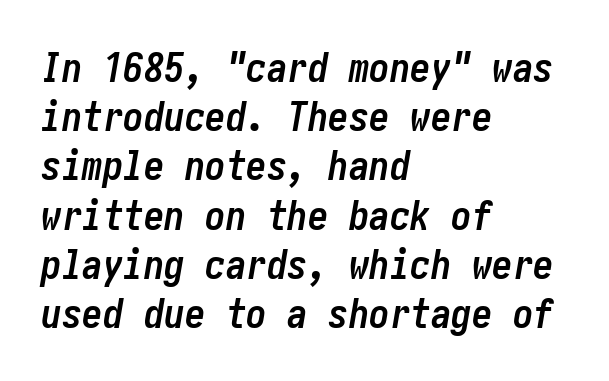
The axis of the letterforms is tilted away from vertical. Compared with a centered layout, this one pins lines to the left instead. Standard letterfit; no display-style spreading of the glyphs. A bare baseline throughout the passage. On the weight axis this lands at bold, roughly 700.
